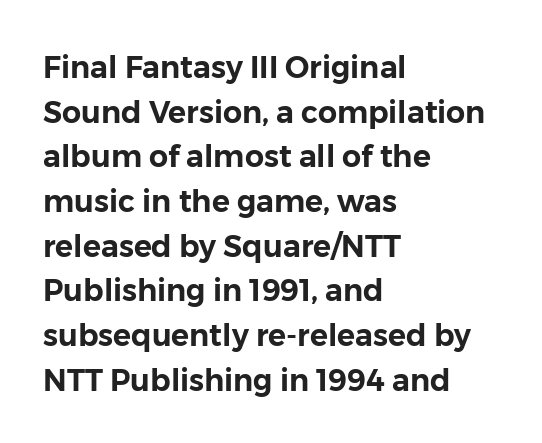
{"serif": "no", "italic": "no", "width": "normal", "stroke_contrast": "low", "x_height": "medium", "monospaced": "no", "underline": "no", "align": "left", "line_spacing": "normal", "line_spacing_ratio": 1.49, "letter_spacing": "normal", "letter_spacing_em": 0.0, "glyph_px": 30}
